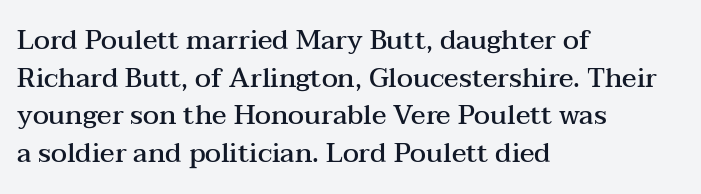
The image shows 27 px text type, upright; set left-aligned, normal line spacing (1.39x), normal letter spacing, not underlined.
